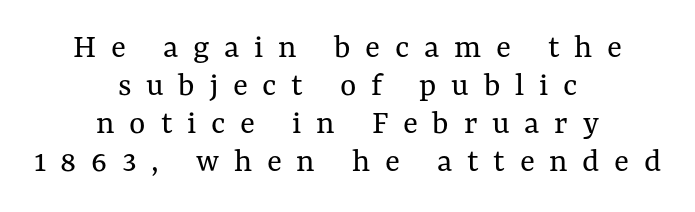
How would I describe the line gaps? Narrow and economical. Between one letter and the next there's a generous, obvious gap. The strip under each line holds only bare page. These lines stack symmetrically, like a column narrowing and widening about its center.
